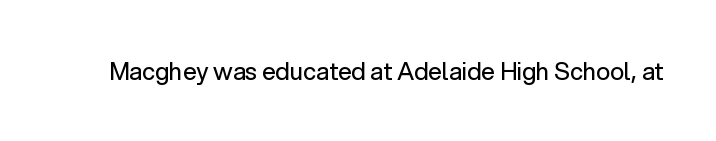
{"italic": "no", "bold": "no", "underline": "no", "letter_spacing": "normal", "letter_spacing_em": 0.0, "glyph_px": 24}
